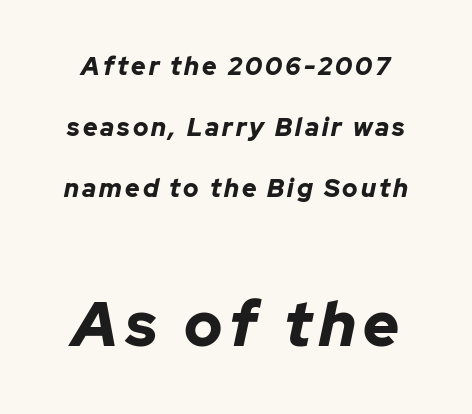
The image shows 62 px bold type, italic (leaning right); set loose line spacing (2.44x), not underlined; the second (bottom) block is 2.48x larger; low stroke contrast and a medium x-height.
